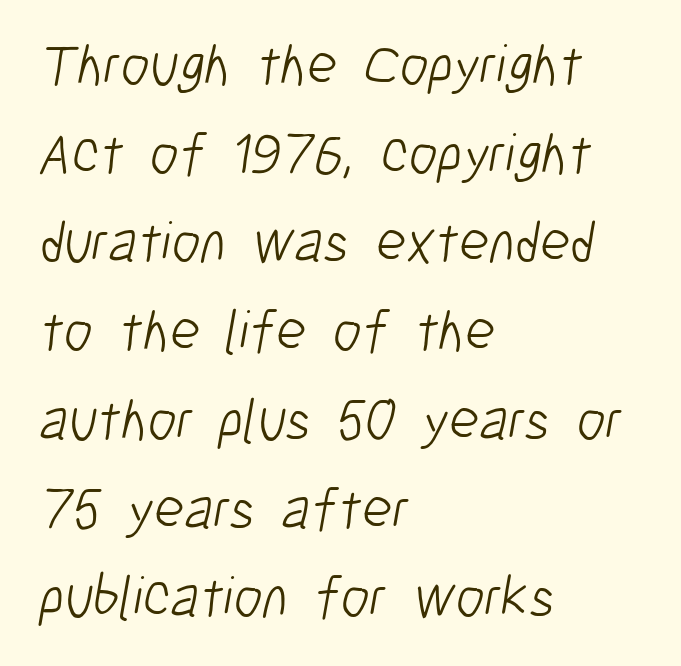
Nobody drew a line under any word here. The rendering uses natural spacing where letterforms have individual widths. Leading: standard. Letterform terminals end flat and unadorned throughout the passage. These lines are set flush left with a ragged right edge. Ink coverage per letter is moderate at most.
